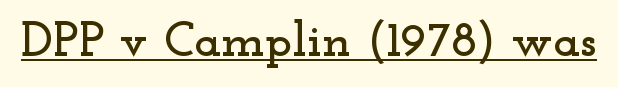
The image shows 50 px wide serif type, upright; set normal letter spacing, underlined; low stroke contrast and a small x-height.
